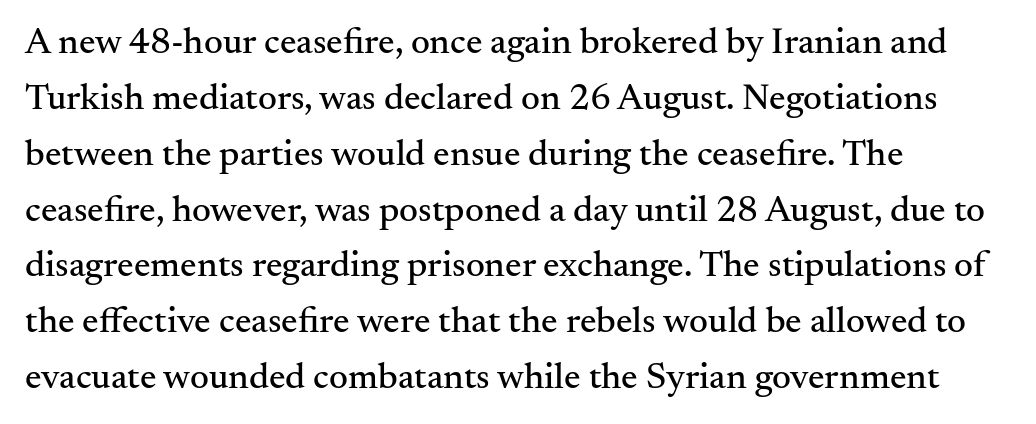
The image shows 37 px serif type, upright; set left-aligned, normal line spacing (1.51x), normal letter spacing, not underlined; medium stroke contrast and a small x-height.
